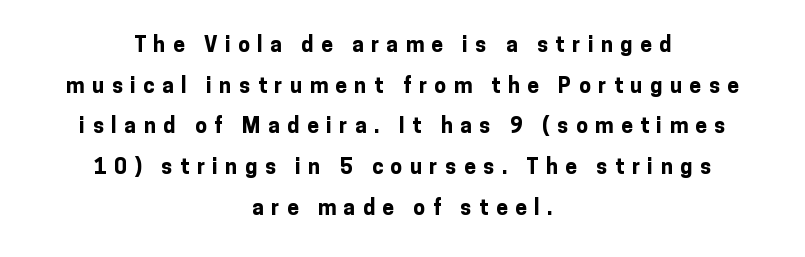
Q: Is the text bold? A: Yes.
Q: Is the text italic (slanted)? A: No, it is upright.
Q: Is the text underlined? A: No.
Q: How is the paragraph aligned? A: Centered.
Q: Is the spacing between letters normal or unusually wide? A: Unusually wide.
Q: Is the spacing between lines tight, normal or loose? A: Loose.
